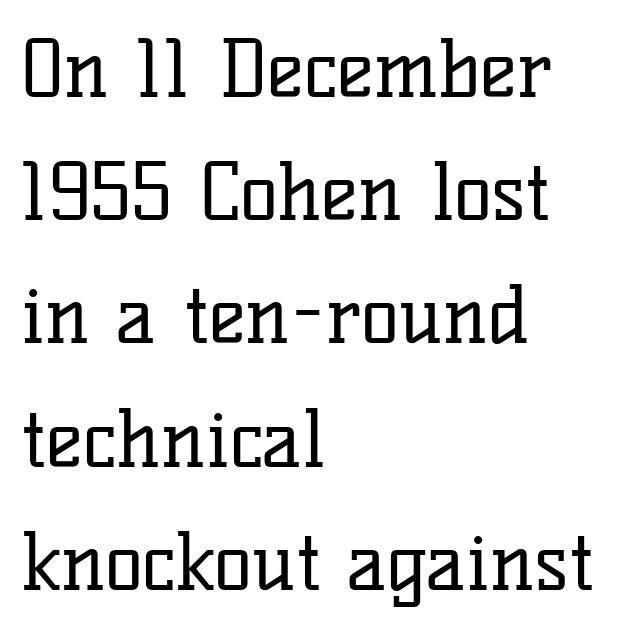
The image shows 79 px regular-weight serif type, upright; set left-aligned, normal line spacing (1.56x), normal letter spacing, not underlined; low stroke contrast and a medium x-height.
